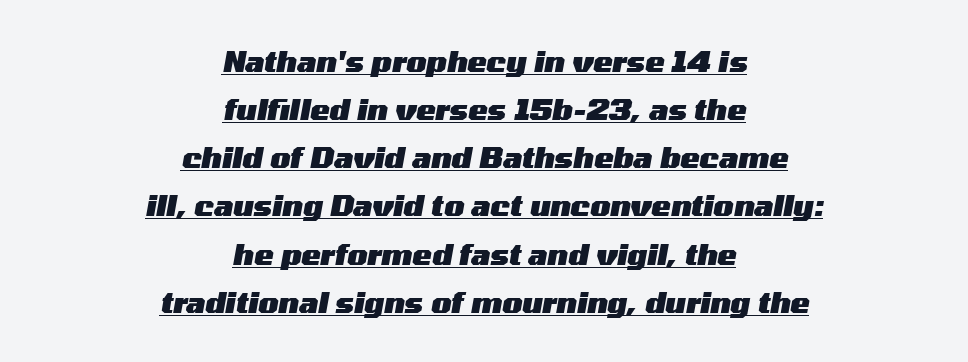
The image shows 29 px heavy, wide type, italic (leaning right); set centered, normal line spacing (1.66x), normal letter spacing, underlined; medium stroke contrast and a medium x-height.
